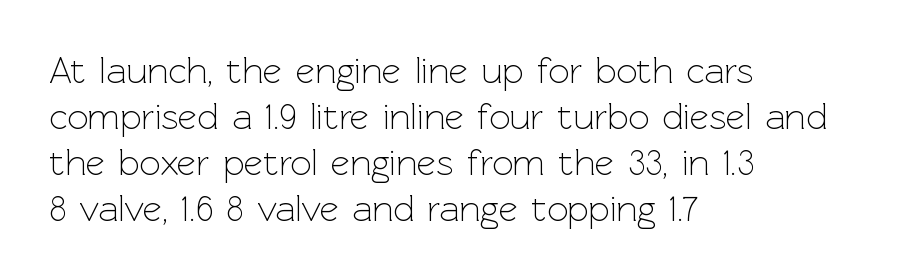
The image shows 37 px light sans-serif type, upright; set left-aligned, line spacing 1.24x, normal letter spacing, not underlined; a medium x-height.
